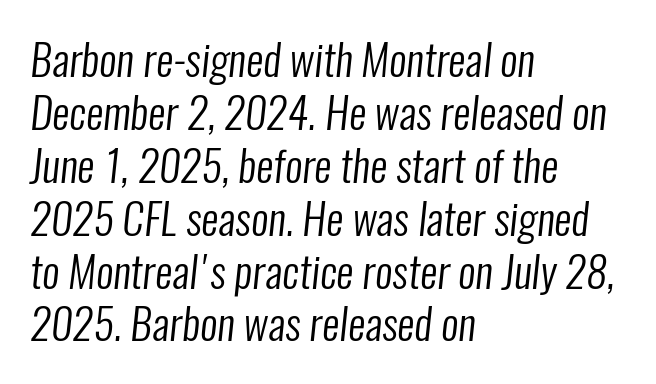
The image shows 43 px regular-weight, condensed sans-serif type; set left-aligned, line spacing 1.23x, normal letter spacing, not underlined; low stroke contrast and a medium x-height.
